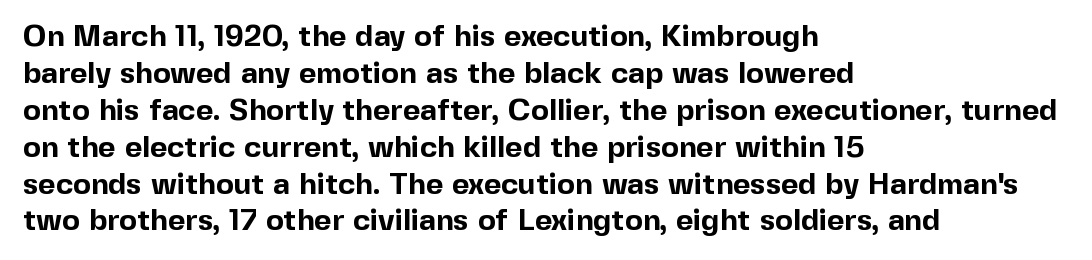
The image shows 30 px bold sans-serif type, upright; set left-aligned, line spacing 1.23x, normal letter spacing, not underlined; a medium x-height.
